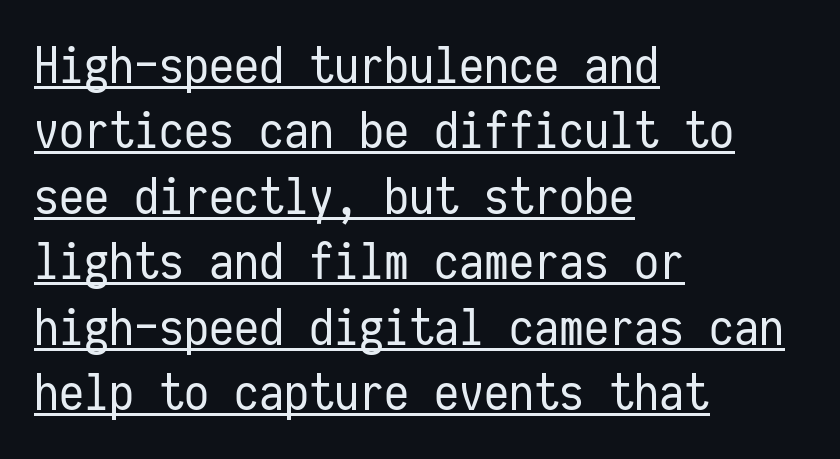
Font category for this specimen: sans-serif. The typography opts for an upright posture over an oblique one. These lines are set flush left with a ragged right edge. What decoration does the sample have? An underline. Unbolded letterforms with no extra heft.
